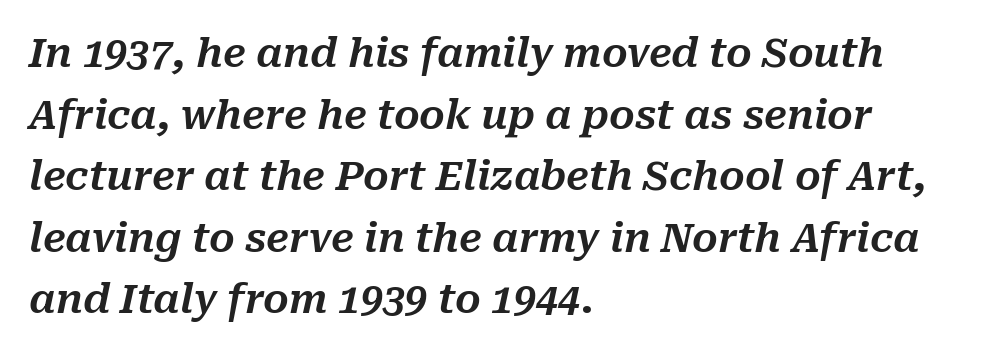
If you drew a line through each stem, it would be angled. A typesetter would call this leading conventional body-copy spacing. Caption: multi-line text, flush left, ragged right. Honestly, there is no underline to notice here at all. Each word holds together tightly as a unit, with standard inter-letter gaps.
